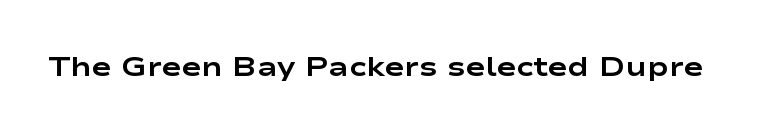
Q: Is the text bold? A: Yes.
Q: Is the text italic (slanted)? A: No, it is upright.
Q: Is the text underlined? A: No.
Q: Is the spacing between letters normal or unusually wide? A: Normal.
